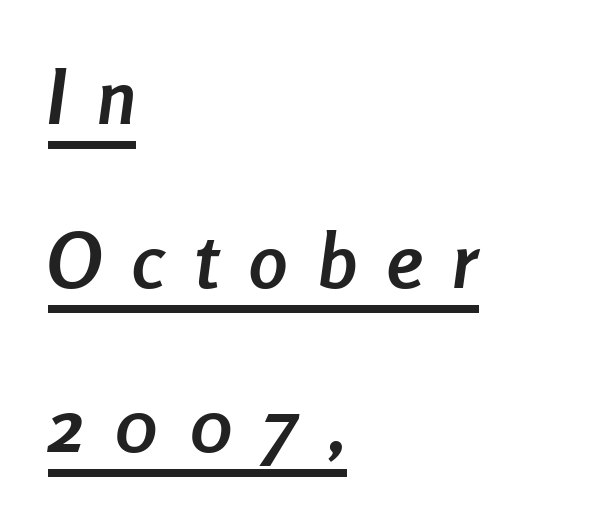
Notice how thick the strokes are: this is what a full bold looks like. There is plenty of visible air inserted between adjacent glyphs. The rag falls on the right side of this text block. Note the varied advance widths — an 'i' is clearly narrower than an 'm'. Has an underline been added? It has.
